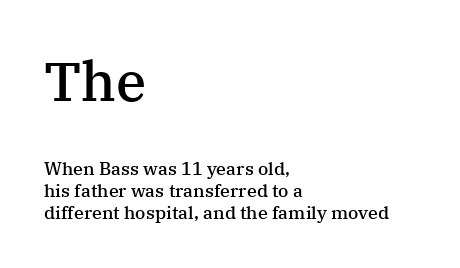
The image shows 55 px semibold serif type, upright; set left-aligned, line spacing 1.23x, normal letter spacing, not underlined; the first (top) block is 3.06x larger; medium stroke contrast and a medium x-height.
